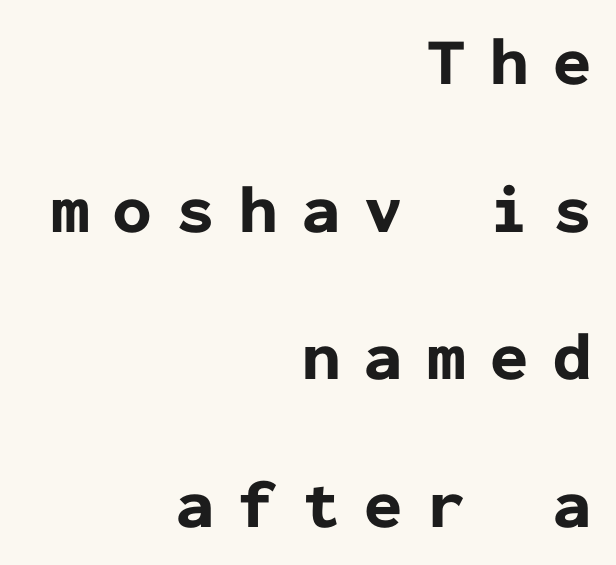
The rendering shows plain stroke endings on the letterforms — a sans-serif design. Vertical strokes here are truly vertical. Glance below the letters and you will spot only blank space. You could only call the tracking loose — the letters float apart. Leading is clearly above the norm, producing a sparse column.
